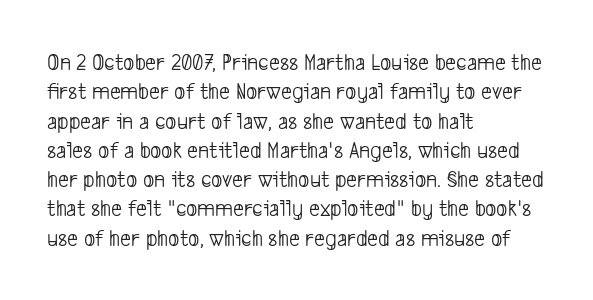
No extra tracking has been applied to these lines. The typesetting does not lean heavy: it is not bold. In CSS terms this would be text-align: left. Decoration check: the copy has no underline.
